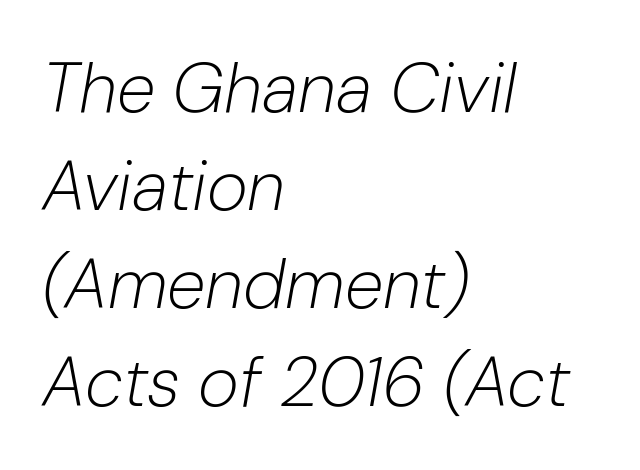
{"italic": "yes", "lean": "right", "slant_degrees": 10, "bold": "no", "weight": "light", "width": "normal", "stroke_contrast": "low", "x_height": "medium", "monospaced": "no", "underline": "no", "align": "left", "line_spacing": "normal", "line_spacing_ratio": 1.4, "letter_spacing": "normal", "letter_spacing_em": 0.0, "glyph_px": 70}
